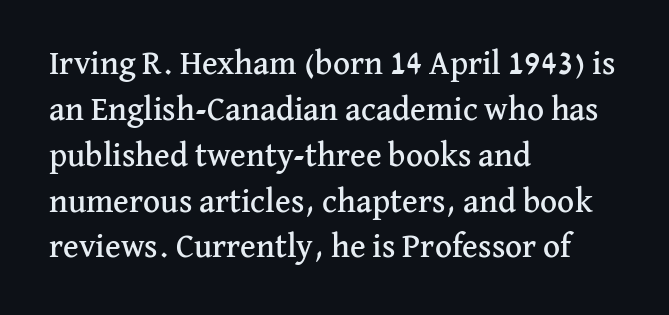
The image shows 33 px serif type, upright; set left-aligned, normal line spacing (1.39x), normal letter spacing, not underlined; medium stroke contrast and a medium x-height.
